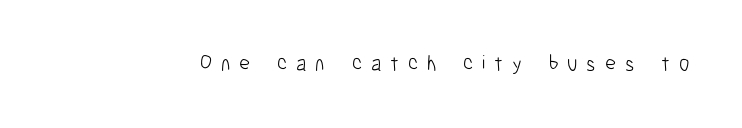
The image shows 21 px text type, upright; set unusually wide letter spacing (+0.42 em), not underlined.
